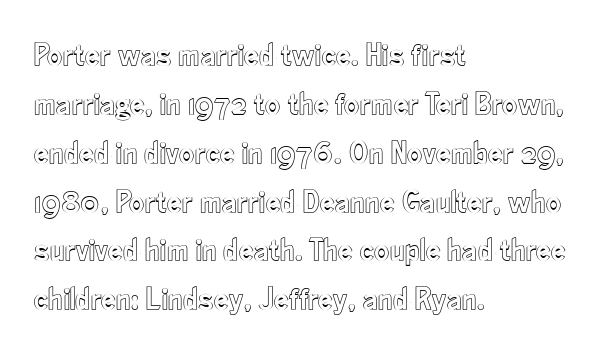
Honestly, there is no underline to notice here at all. The letters stand straight up with perfectly vertical stems. Here the designer chose a conventional face with non-uniform glyph widths. The rendering anchors every line to the left-hand side. Honestly, the row spacing looks completely unremarkable. This rendering leaves character spacing at its baseline value.
